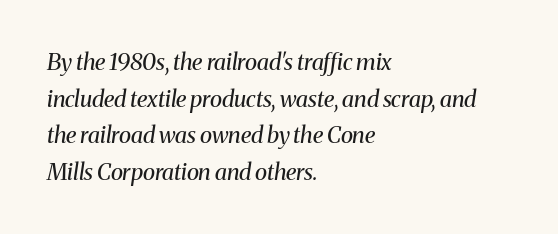
The passage shown leans; its letterforms are oblique. Does the copy run flush right? No — it runs flush left. Just letters on the line, the space beneath them empty. Stems here are at most as thick as an everyday book face. This sample uses plain, unmodified letter spacing.
